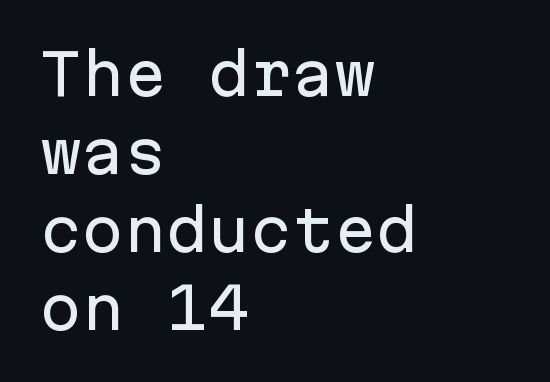
The image shows 56 px sans-serif type, upright, monospaced; set left-aligned, normal line spacing (1.39x), normal letter spacing, not underlined; low stroke contrast and a medium x-height.
